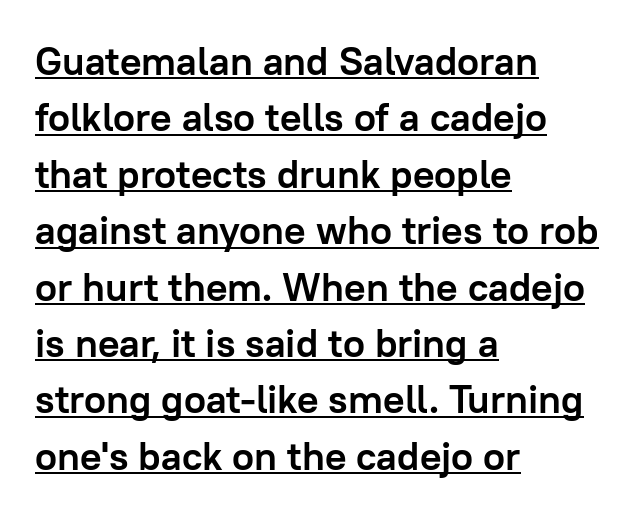
Q: Is the text bold? A: Yes.
Q: Is the text italic (slanted)? A: No, it is upright.
Q: Is the typeface a serif or a sans-serif typeface? A: Sans-serif.
Q: Is the text underlined? A: Yes.
Q: How is the paragraph aligned? A: Left-aligned.
Q: Is the spacing between letters normal or unusually wide? A: Normal.
Q: Is the spacing between lines tight, normal or loose? A: Normal.
Q: Width (condensed, normal, or wide)? A: Normal.
Q: Stroke contrast? A: Low.
Q: x-height? A: Medium.
Q: Monospaced? A: No.
